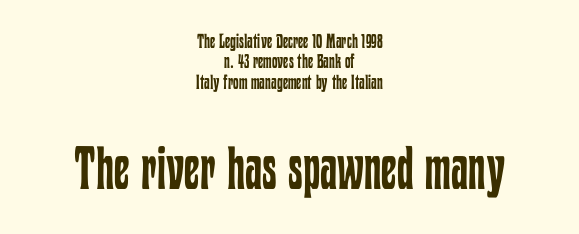
Heaviness? Minimal to ordinary, like unemphasized prose. The following chunk of copy outweighs the initial chunk in type size. Quick note: interline space is minimal. Tall strokes in this sample are plumb rather than angled.
